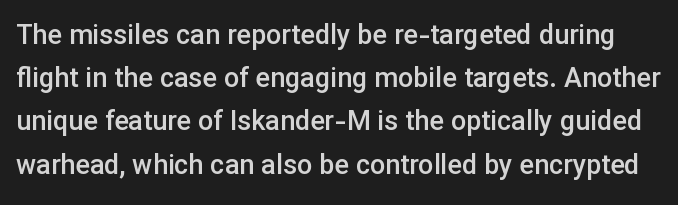
Q: Is the text bold? A: Semi-bold.
Q: Is the text italic (slanted)? A: No, it is upright.
Q: Is the text underlined? A: No.
Q: Is the spacing between letters normal or unusually wide? A: Normal.
Q: Is the spacing between lines tight, normal or loose? A: Normal.
